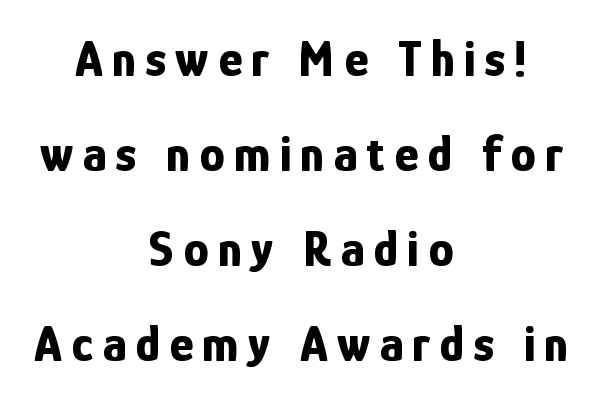
Q: Is the text bold? A: Yes.
Q: Is the text italic (slanted)? A: No, it is upright.
Q: Is the typeface a serif or a sans-serif typeface? A: Sans-serif.
Q: Is the text underlined? A: No.
Q: How is the paragraph aligned? A: Centered.
Q: Width (condensed, normal, or wide)? A: Condensed.
Q: Stroke contrast? A: Low.
Q: x-height? A: Medium.
Q: Monospaced? A: No.
